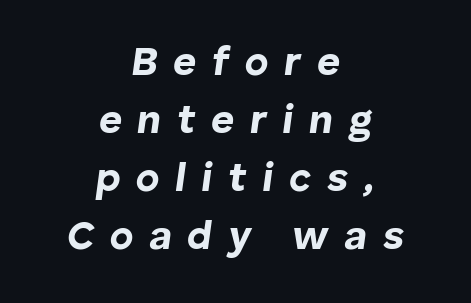
{"italic": "yes", "lean": "right", "slant_degrees": 8, "bold": "yes", "weight": "bold", "width": "normal", "stroke_contrast": "low", "x_height": "medium", "monospaced": "no", "underline": "no", "align": "center", "line_spacing": "normal", "line_spacing_ratio": 1.45, "letter_spacing": "wide", "letter_spacing_em": 0.39, "glyph_px": 40}
